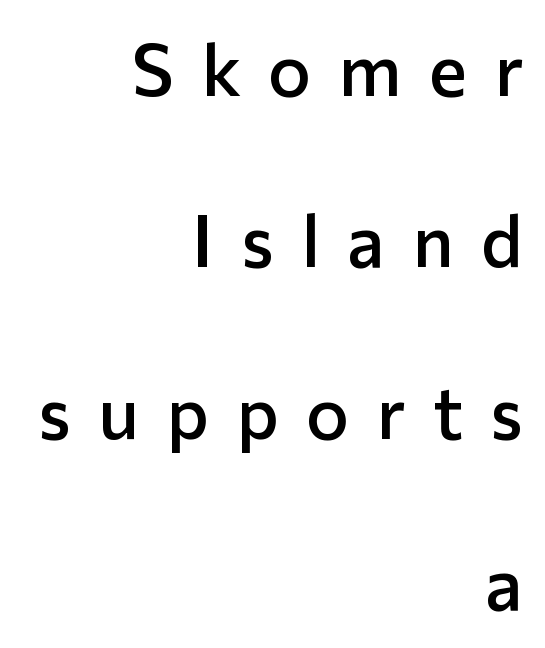
{"serif": "no", "italic": "no", "bold": "semi", "weight": "semibold", "width": "normal", "stroke_contrast": "low", "x_height": "medium", "monospaced": "no", "underline": "no", "align": "right", "line_spacing": "loose", "line_spacing_ratio": 2.38, "letter_spacing": "wide", "letter_spacing_em": 0.38, "glyph_px": 72}
